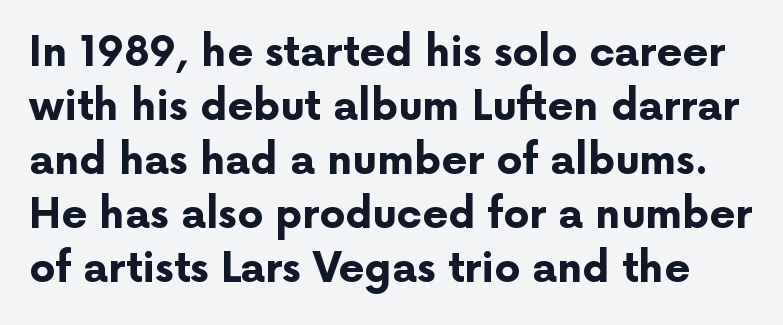
{"serif": "no", "italic": "no", "bold": "yes", "weight": "bold", "width": "normal", "stroke_contrast": "low", "x_height": "medium", "monospaced": "no", "underline": "no", "line_spacing": "normal", "line_spacing_ratio": 1.32, "letter_spacing": "normal", "letter_spacing_em": 0.0, "glyph_px": 41}
